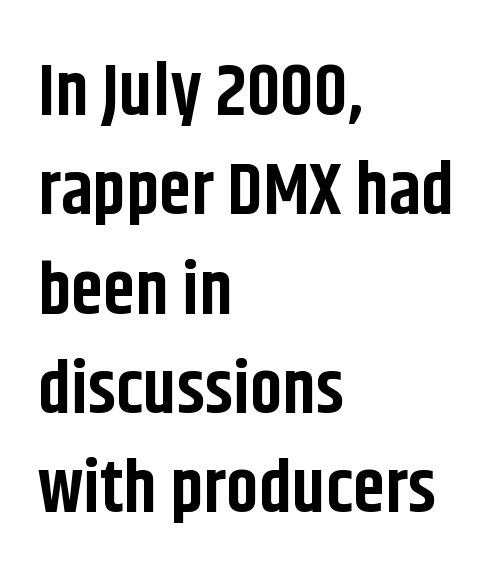
The image shows 73 px bold, condensed sans-serif type, upright; set left-aligned, normal line spacing (1.36x), normal letter spacing, not underlined; low stroke contrast and a large x-height.
